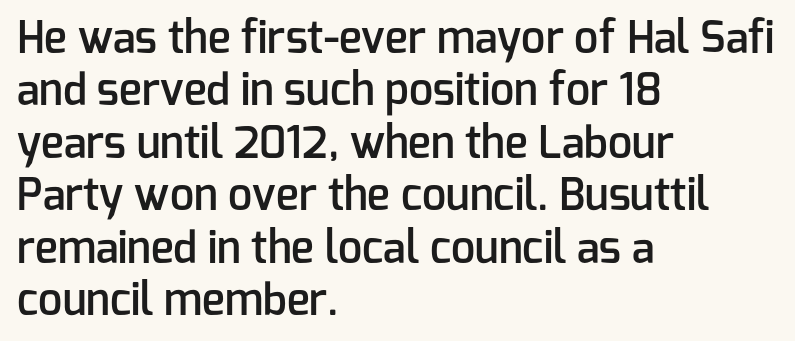
Q: Is the text bold? A: Semi-bold.
Q: Is the text italic (slanted)? A: No, it is upright.
Q: Is the typeface a serif or a sans-serif typeface? A: Sans-serif.
Q: Is the text underlined? A: No.
Q: How is the paragraph aligned? A: Left-aligned.
Q: Is the spacing between letters normal or unusually wide? A: Normal.
Q: Width (condensed, normal, or wide)? A: Normal.
Q: Stroke contrast? A: Low.
Q: x-height? A: Medium.
Q: Monospaced? A: No.
